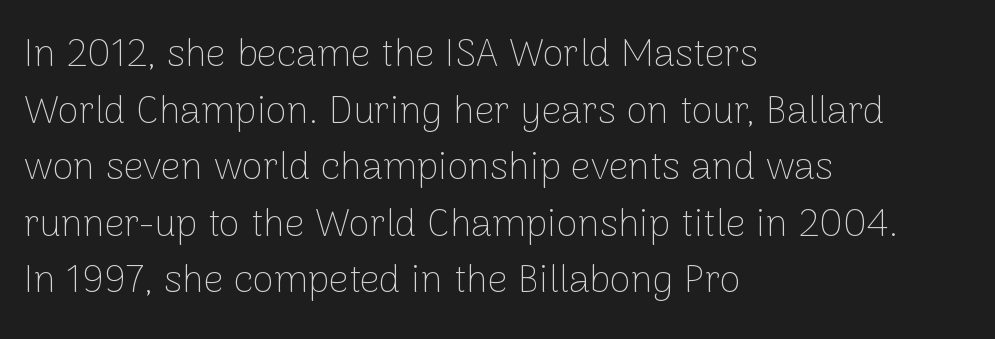
The image shows 39 px thin sans-serif type, upright; set left-aligned, normal line spacing (1.45x), normal letter spacing, not underlined; low stroke contrast and a medium x-height.
